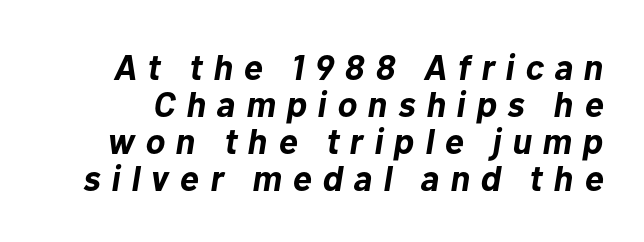
Q: Is the text bold? A: Yes.
Q: Is the text italic (slanted)? A: Yes, it leans right by about 10 degrees.
Q: Is the text underlined? A: No.
Q: Is the spacing between letters normal or unusually wide? A: Unusually wide.
Q: Is the spacing between lines tight, normal or loose? A: Tight.
Q: Width (condensed, normal, or wide)? A: Normal.
Q: Stroke contrast? A: Low.
Q: x-height? A: Medium.
Q: Monospaced? A: No.
